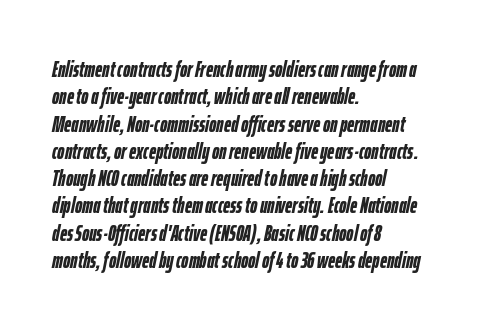
{"italic": "yes", "lean": "right", "slant_degrees": 12, "bold": "yes", "underline": "no", "align": "left", "line_spacing_ratio": 1.24, "letter_spacing": "normal", "letter_spacing_em": 0.0, "glyph_px": 22}
